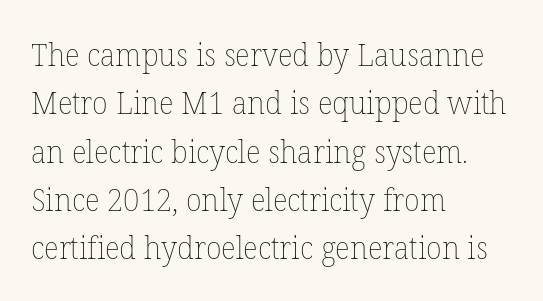
The image shows 32 px thin type, upright; set left-aligned, normal line spacing (1.51x), normal letter spacing, not underlined; low stroke contrast and a medium x-height.
